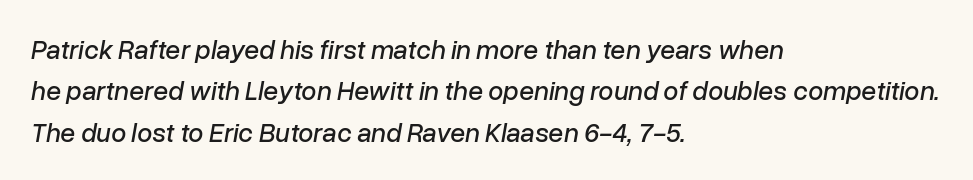
The image shows 27 px text type, italic (leaning right); set left-aligned, normal line spacing (1.53x), normal letter spacing, not underlined.
